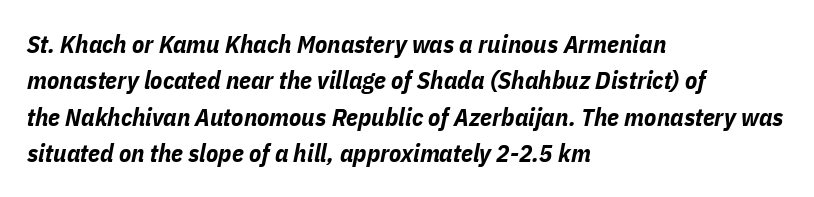
{"italic": "yes", "lean": "right", "slant_degrees": 11, "bold": "yes", "underline": "no", "align": "left", "line_spacing": "normal", "line_spacing_ratio": 1.46, "letter_spacing": "normal", "letter_spacing_em": 0.0, "glyph_px": 25}
